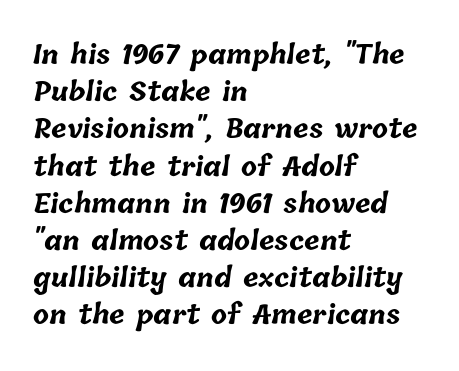
{"bold": "yes", "underline": "no", "align": "left", "line_spacing": "normal", "line_spacing_ratio": 1.43, "letter_spacing": "normal", "letter_spacing_em": 0.0, "glyph_px": 26}
